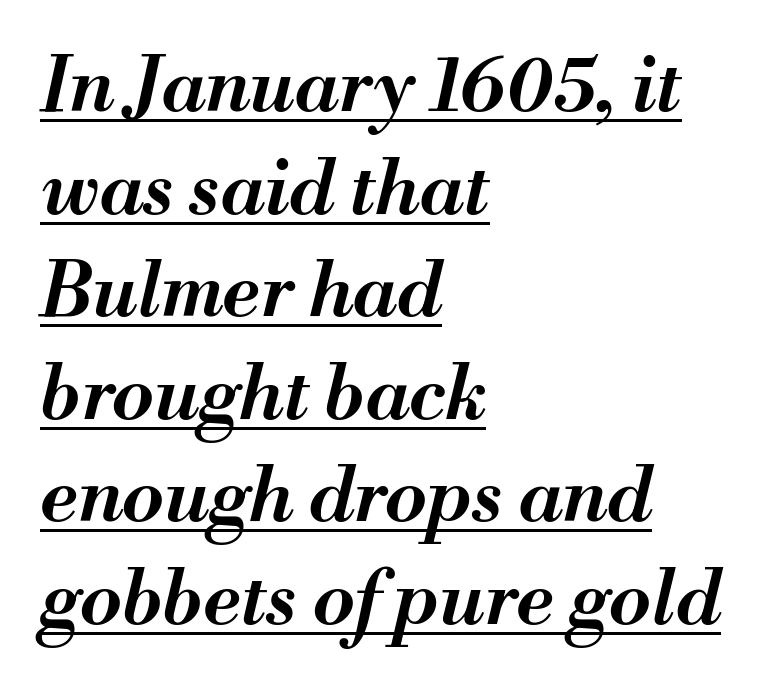
Q: Is the text bold? A: Semi-bold.
Q: Is the text italic (slanted)? A: Yes, it leans right by about 13 degrees.
Q: Is the text underlined? A: Yes.
Q: How is the paragraph aligned? A: Left-aligned.
Q: Is the spacing between letters normal or unusually wide? A: Normal.
Q: Is the spacing between lines tight, normal or loose? A: Normal.
Q: Width (condensed, normal, or wide)? A: Normal.
Q: Stroke contrast? A: Medium.
Q: x-height? A: Small.
Q: Monospaced? A: No.
